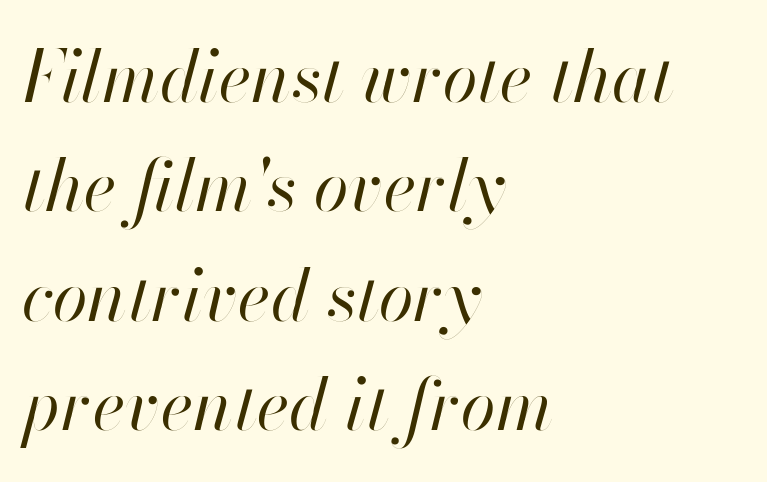
The image shows 71 px regular-weight type, italic (leaning right); set left-aligned, normal line spacing (1.54x), normal letter spacing, not underlined; high stroke contrast and a small x-height.
